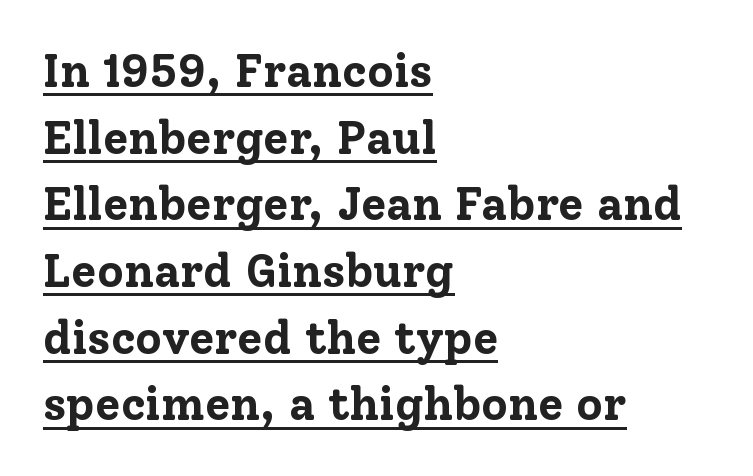
The image shows 46 px bold serif type, upright; set left-aligned, normal line spacing (1.45x), normal letter spacing, underlined; low stroke contrast and a medium x-height.
